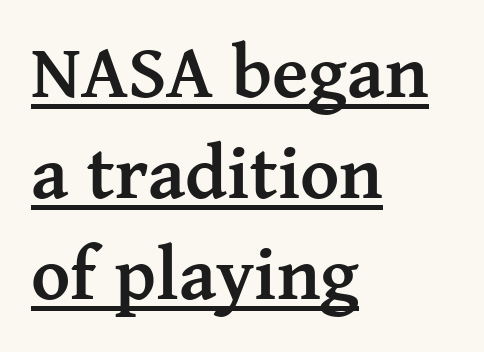
The image shows 75 px semibold serif type, upright; set left-aligned, normal line spacing (1.35x), normal letter spacing, underlined; medium stroke contrast and a medium x-height.
